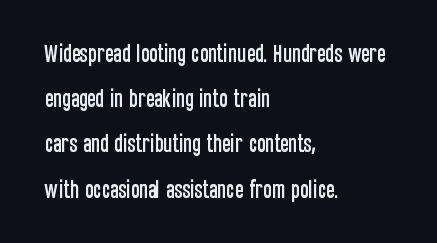
{"italic": "no", "underline": "no", "align": "left", "line_spacing": "loose", "line_spacing_ratio": 2.26, "letter_spacing": "normal", "letter_spacing_em": 0.0, "glyph_px": 20}
